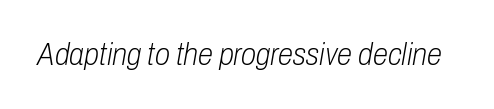
Q: Is the text bold? A: No.
Q: Is the text italic (slanted)? A: Yes, it leans right by about 10 degrees.
Q: Is the text underlined? A: No.
Q: Is the spacing between letters normal or unusually wide? A: Normal.
Q: Width (condensed, normal, or wide)? A: Condensed.
Q: Stroke contrast? A: Low.
Q: x-height? A: Medium.
Q: Monospaced? A: No.
